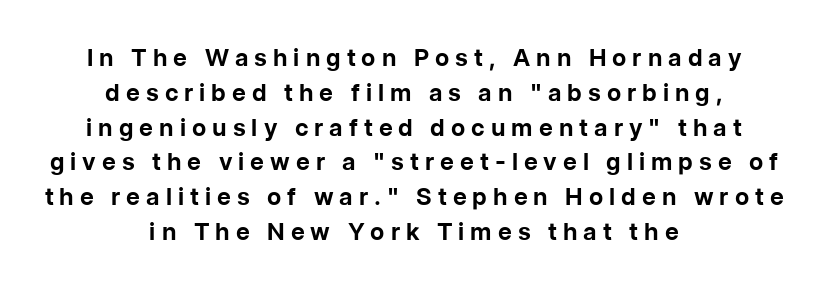
The font is running at its bold setting. This sample uses expanded letter spacing, leaving extra air between glyphs. This sample is center-justified, so both line endings float freely. The foot of each line stays bare and open.
